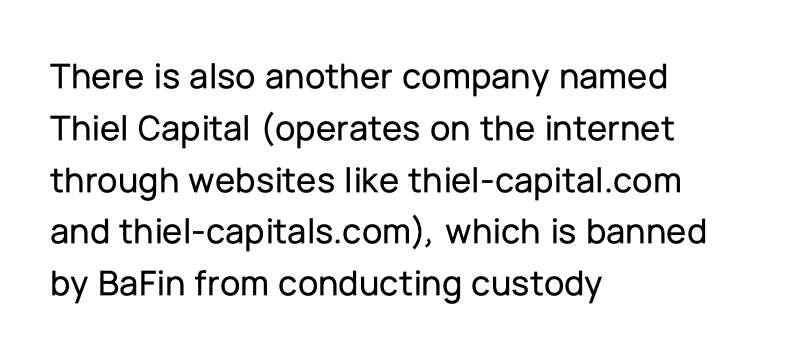
Stroke terminals: plain, sans-serif. Has an underline been added? It has not. Casual observation: everything's shoved over to the left. Each letter keeps its own natural width here, so spacing adapts to shape. Letter spacing: default.
